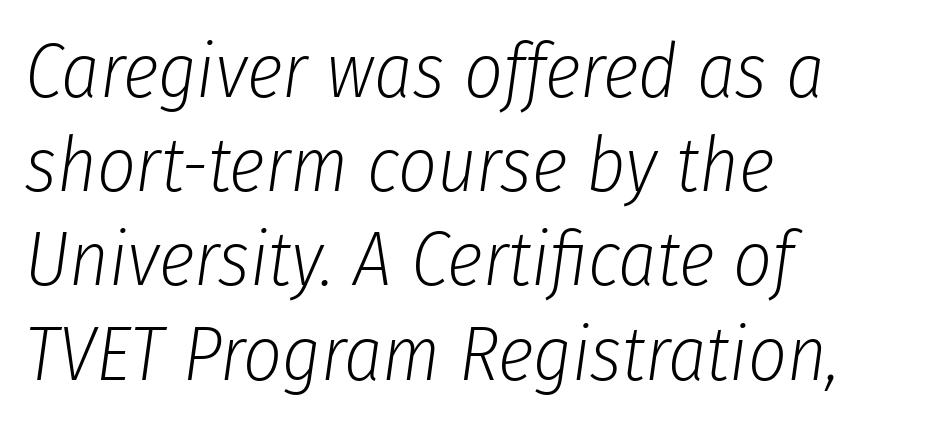
Q: Is the text bold? A: No.
Q: Is the text italic (slanted)? A: Yes, it leans right by about 8 degrees.
Q: Is the text underlined? A: No.
Q: How is the paragraph aligned? A: Left-aligned.
Q: Is the spacing between letters normal or unusually wide? A: Normal.
Q: Width (condensed, normal, or wide)? A: Condensed.
Q: Stroke contrast? A: Low.
Q: x-height? A: Medium.
Q: Monospaced? A: No.
